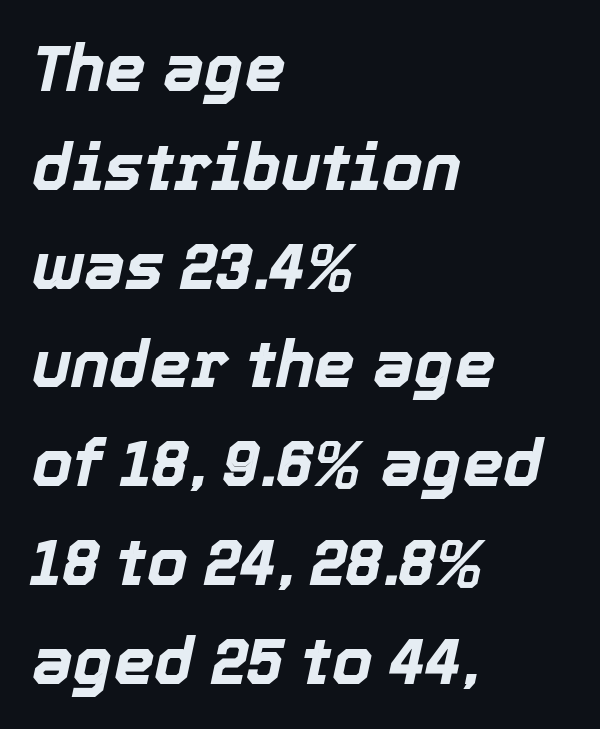
Q: Is the text bold? A: Yes.
Q: Is the text italic (slanted)? A: Yes, it leans right by about 12 degrees.
Q: Is the text underlined? A: No.
Q: How is the paragraph aligned? A: Left-aligned.
Q: Is the spacing between letters normal or unusually wide? A: Normal.
Q: Is the spacing between lines tight, normal or loose? A: Normal.
Q: Width (condensed, normal, or wide)? A: Normal.
Q: x-height? A: Medium.
Q: Monospaced? A: No.
